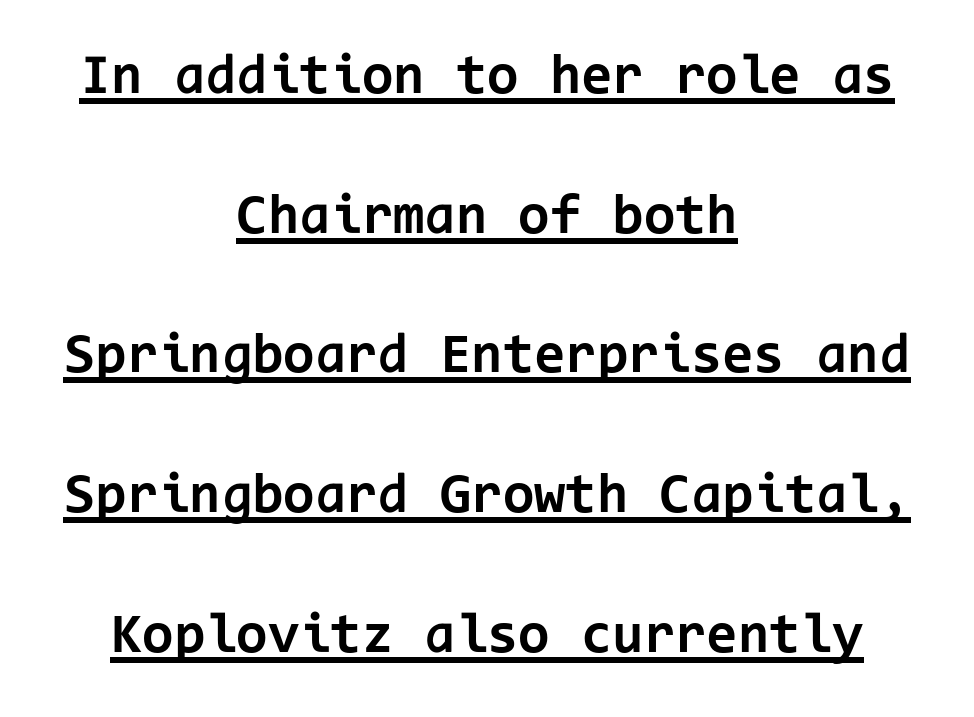
{"serif": "no", "italic": "no", "bold": "yes", "weight": "bold", "width": "normal", "stroke_contrast": "low", "x_height": "medium", "monospaced": "yes", "underline": "yes", "align": "center", "line_spacing": "loose", "line_spacing_ratio": 2.45, "letter_spacing": "normal", "letter_spacing_em": 0.0, "glyph_px": 57}
